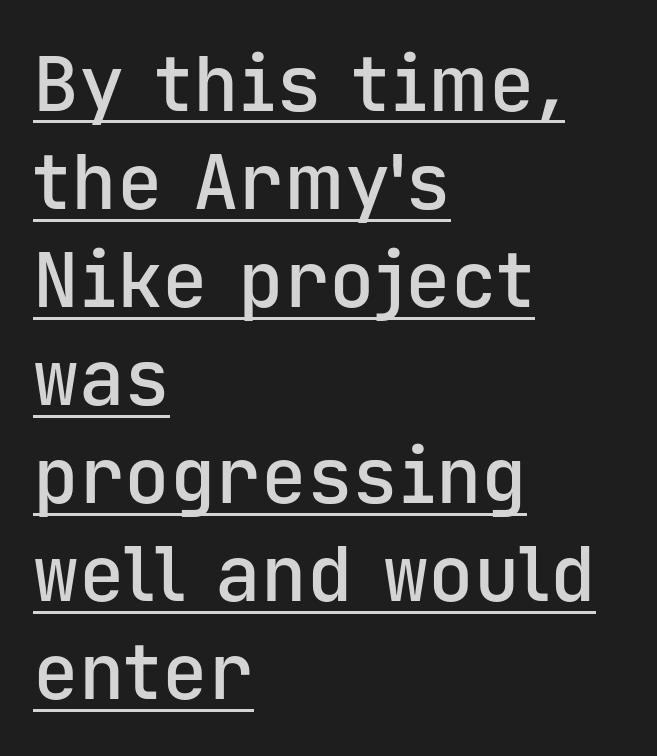
The letterforms sit shoulder to shoulder at normal distance. This is underlined copy, the kind a proofreader might mark for attention. Ordinary non-slanted type is in use. Compared with a centered layout, this one pins lines to the left instead.
